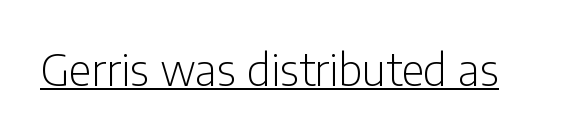
The image shows 44 px light, condensed sans-serif type, upright; set normal letter spacing, underlined; low stroke contrast and a medium x-height.
